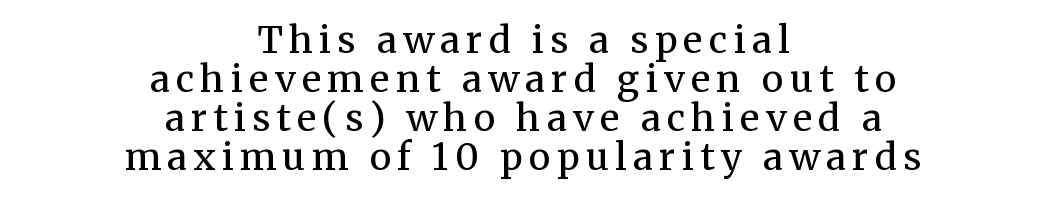
The image shows 37 px regular-weight serif type, upright; set centered, tight line spacing (1.05x), not underlined; medium stroke contrast and a medium x-height.
